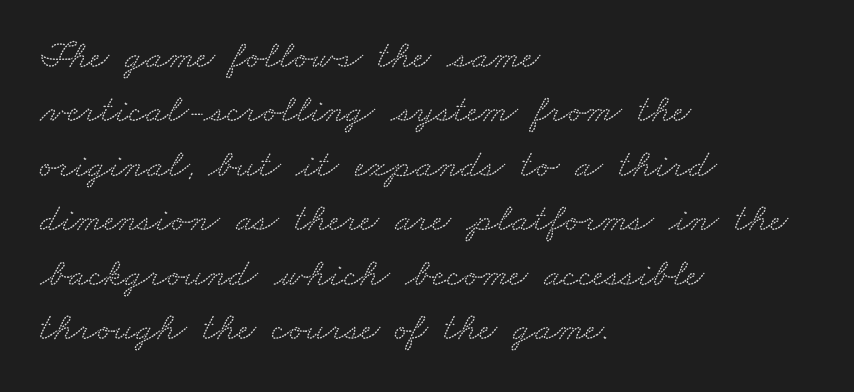
Q: Is the typeface a serif or a sans-serif typeface? A: Serif.
Q: Is the text underlined? A: No.
Q: How is the paragraph aligned? A: Left-aligned.
Q: Is the spacing between letters normal or unusually wide? A: Normal.
Q: Is the spacing between lines tight, normal or loose? A: Normal.
Q: Width (condensed, normal, or wide)? A: Wide.
Q: Stroke contrast? A: Low.
Q: x-height? A: Small.
Q: Monospaced? A: No.
